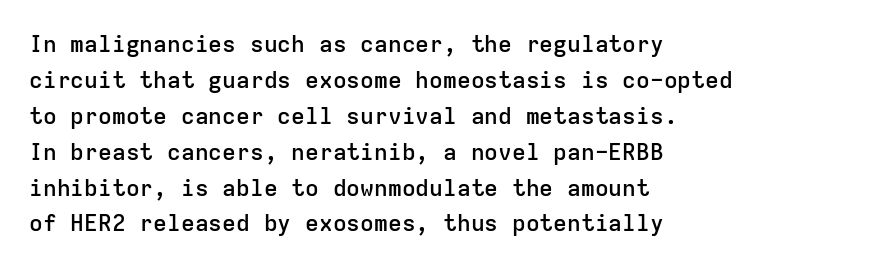
Q: Is the text bold? A: Semi-bold.
Q: Is the text italic (slanted)? A: No, it is upright.
Q: Is the text underlined? A: No.
Q: How is the paragraph aligned? A: Left-aligned.
Q: Is the spacing between letters normal or unusually wide? A: Normal.
Q: Is the spacing between lines tight, normal or loose? A: Normal.
